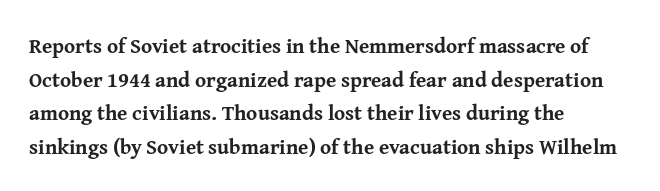
Q: Is the text bold? A: Yes.
Q: Is the text italic (slanted)? A: No, it is upright.
Q: Is the text underlined? A: No.
Q: How is the paragraph aligned? A: Left-aligned.
Q: Is the spacing between letters normal or unusually wide? A: Normal.
Q: Is the spacing between lines tight, normal or loose? A: Normal.
